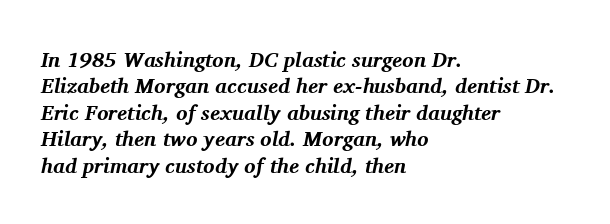
The image shows 21 px bold type, italic (leaning right); set left-aligned, normal line spacing (1.26x), normal letter spacing, not underlined.
